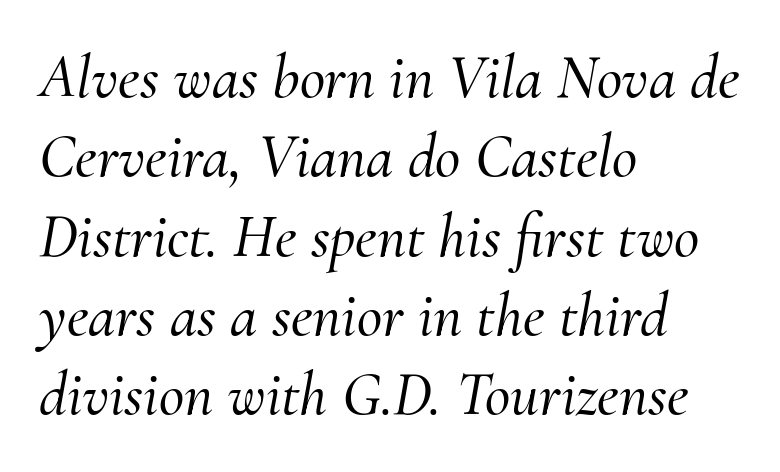
The rows are spaced the way most documents space them. The paragraph has a hard left edge and a soft right edge. A typesetter would call this proportional, since set widths differ per character. Tracking value appears to be zero — textbook default spacing.
